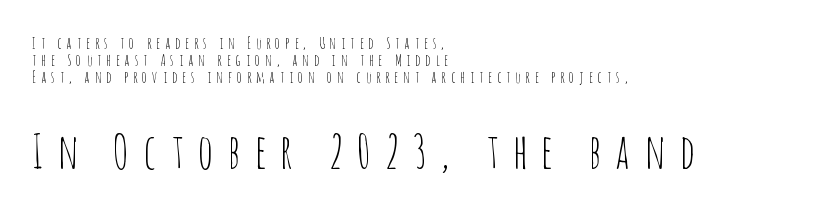
Q: Is the text bold? A: No.
Q: Is the text italic (slanted)? A: No, it is upright.
Q: Is the typeface a serif or a sans-serif typeface? A: Sans-serif.
Q: Is the text underlined? A: No.
Q: How is the paragraph aligned? A: Left-aligned.
Q: Is the spacing between letters normal or unusually wide? A: Unusually wide.
Q: Is the spacing between lines tight, normal or loose? A: Tight.
Q: Which block of text is set in a larger size, the first (top) or the second (bottom)? A: The second (bottom) one.
Q: Width (condensed, normal, or wide)? A: Condensed.
Q: Stroke contrast? A: Low.
Q: x-height? A: Large.
Q: Monospaced? A: No.
